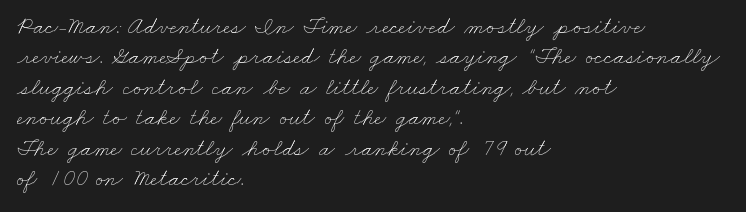
The paragraph shown leans on its left margin. This rendering features lettering with no underline. How are the letters spaced? Ordinarily, with no added tracking. A normal amount of white space separates one row of letters from the next.
